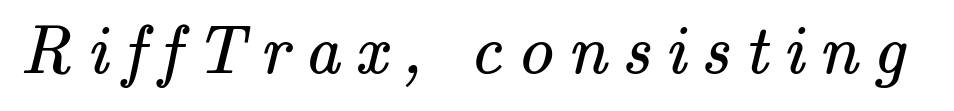
Q: Is the text bold? A: No.
Q: Is the typeface a serif or a sans-serif typeface? A: Serif.
Q: Is the text underlined? A: No.
Q: Is the spacing between letters normal or unusually wide? A: Unusually wide.
Q: Width (condensed, normal, or wide)? A: Normal.
Q: Stroke contrast? A: Medium.
Q: x-height? A: Small.
Q: Monospaced? A: No.
